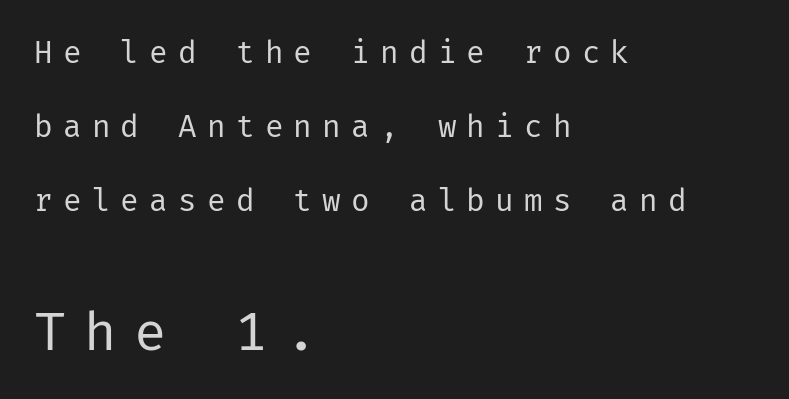
A clean baseline with only descenders dipping below it. The font is comparable to plain body text, perhaps lighter. The vertical gap from one line to the next is large. If you squint, the bottom block still reads clearly — it's the larger of the two. Inter-character spacing is expanded well beyond the font's built-in metrics. This is roman type, the default non-slanted kind.
